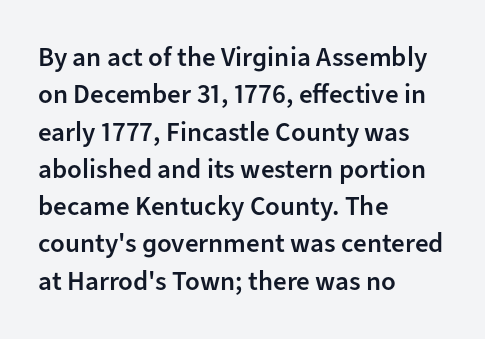
The image shows 27 px text type, upright; set left-aligned, normal line spacing (1.38x), normal letter spacing, not underlined.
